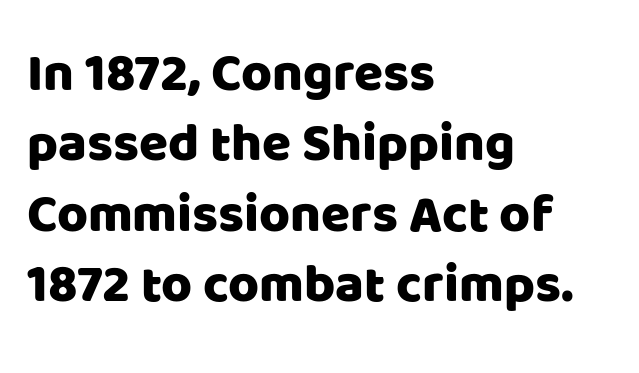
{"serif": "no", "italic": "no", "width": "normal", "stroke_contrast": "low", "x_height": "large", "monospaced": "no", "underline": "no", "align": "left", "line_spacing": "normal", "line_spacing_ratio": 1.33, "letter_spacing": "normal", "letter_spacing_em": 0.0, "glyph_px": 53}
